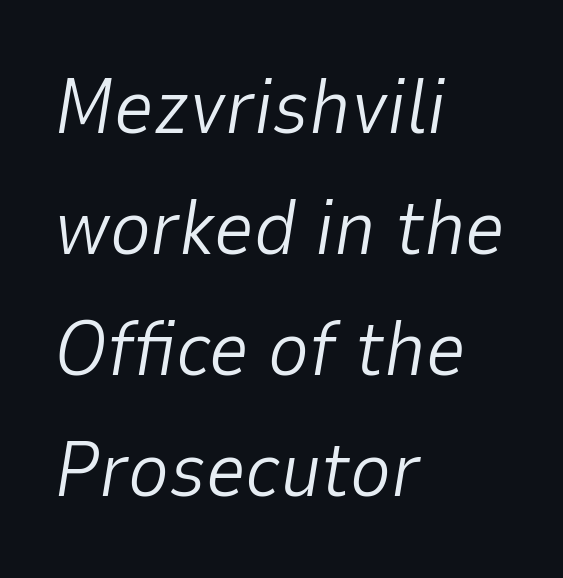
Q: Is the text bold? A: No.
Q: Is the text italic (slanted)? A: Yes, it leans right by about 9 degrees.
Q: Is the text underlined? A: No.
Q: How is the paragraph aligned? A: Left-aligned.
Q: Is the spacing between letters normal or unusually wide? A: Normal.
Q: Is the spacing between lines tight, normal or loose? A: Normal.
Q: Width (condensed, normal, or wide)? A: Normal.
Q: Stroke contrast? A: Low.
Q: x-height? A: Medium.
Q: Monospaced? A: No.
